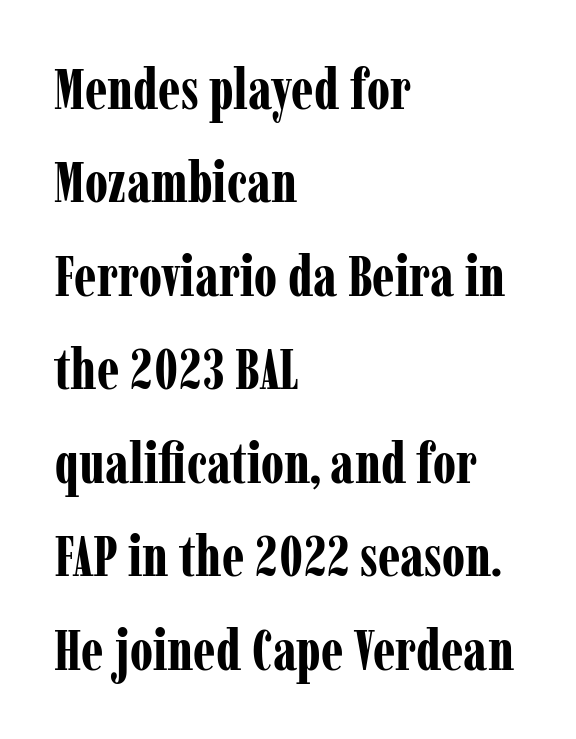
The image shows 57 px bold, condensed serif type, upright; set left-aligned, normal line spacing (1.64x), normal letter spacing, not underlined; low stroke contrast and a medium x-height.
